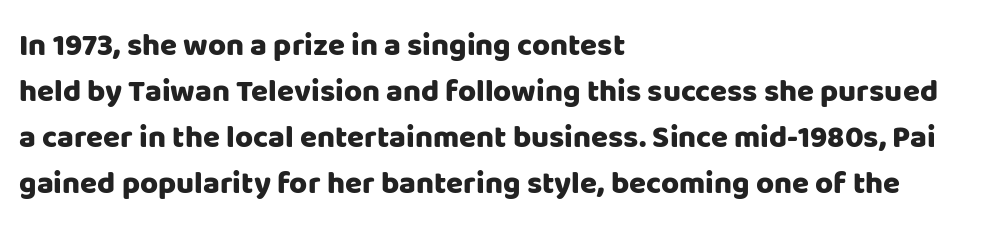
Quick note: underline off. Nothing unusual about the tracking: characters are spaced as the font intends. A typesetter would call this leading conventional body-copy spacing. Note the varied advance widths — an 'i' is clearly narrower than an 'm'.
